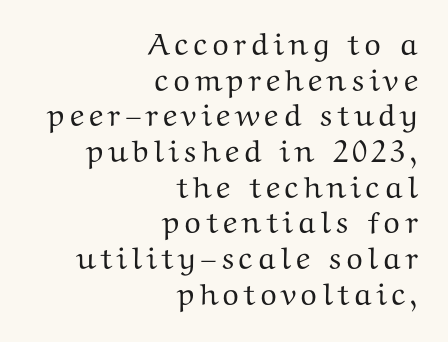
The image shows 31 px wide serif type, upright; set right-aligned, tight line spacing (1.15x), not underlined; medium stroke contrast and a medium x-height.
